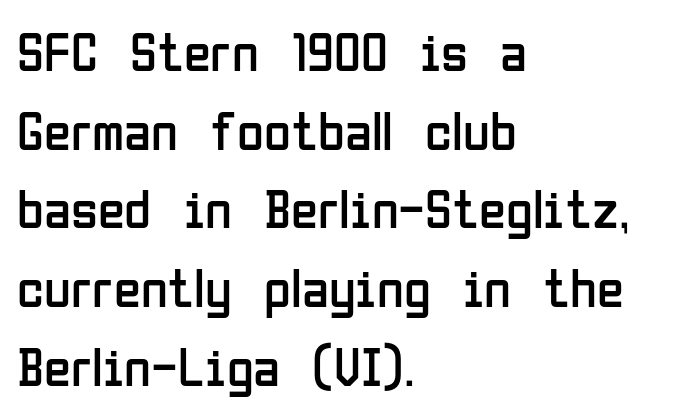
{"serif": "no", "italic": "no", "bold": "no", "weight": "regular", "width": "condensed", "stroke_contrast": "low", "x_height": "medium", "monospaced": "no", "underline": "no", "align": "left", "line_spacing": "normal", "line_spacing_ratio": 1.43, "letter_spacing": "normal", "letter_spacing_em": 0.0, "glyph_px": 55}
